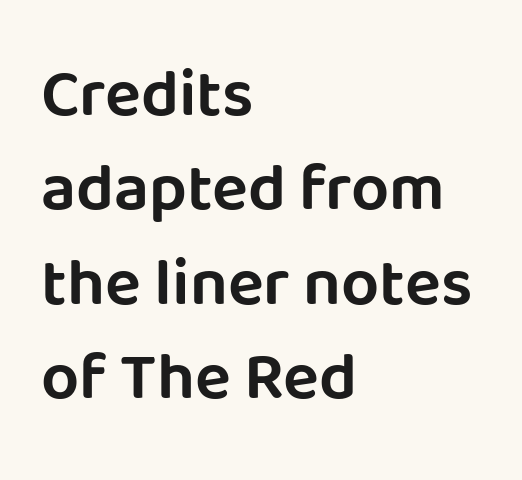
The image shows 67 px sans-serif type, upright; set left-aligned, normal line spacing (1.41x), normal letter spacing, not underlined; low stroke contrast and a large x-height.
